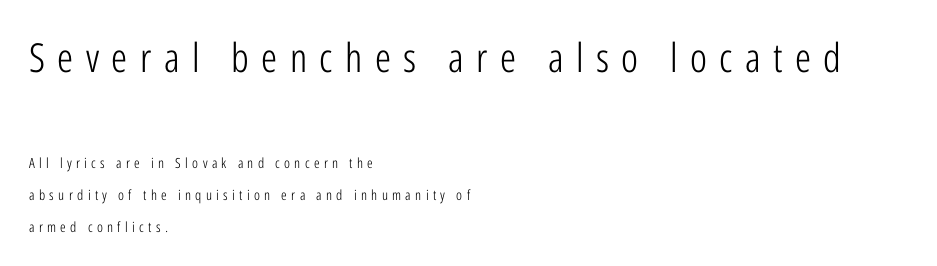
Each letter keeps its own natural width here, so spacing adapts to shape. Leftover space on each line is placed entirely after the last word. Notice the wide empty band between every row — that's loose leading. The type family on display is of the sans-serif kind. Weight: regular or lighter.
